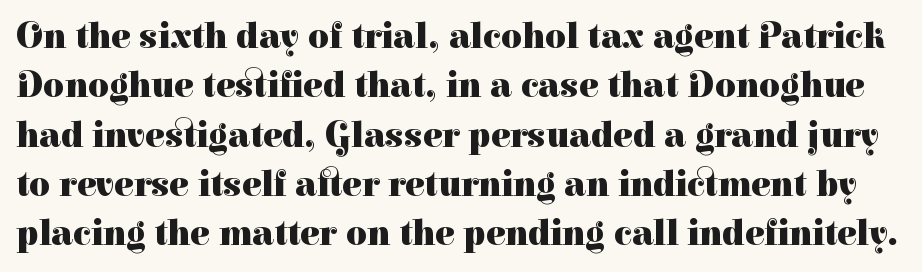
{"serif": "yes", "italic": "no", "bold": "yes", "weight": "heavy", "width": "normal", "stroke_contrast": "high", "x_height": "medium", "monospaced": "no", "underline": "no", "line_spacing": "normal", "line_spacing_ratio": 1.37, "letter_spacing": "normal", "letter_spacing_em": 0.0, "glyph_px": 36}
